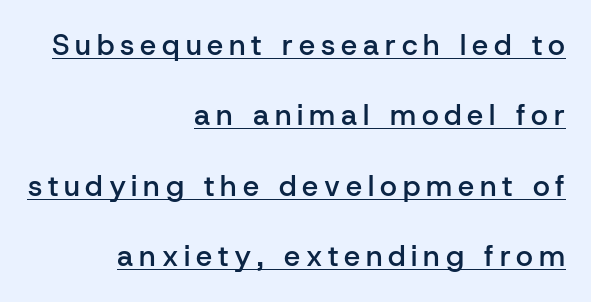
Q: Is the text bold? A: Semi-bold.
Q: Is the text italic (slanted)? A: No, it is upright.
Q: Is the typeface a serif or a sans-serif typeface? A: Sans-serif.
Q: Is the text underlined? A: Yes.
Q: How is the paragraph aligned? A: Right-aligned.
Q: Is the spacing between letters normal or unusually wide? A: Unusually wide.
Q: Is the spacing between lines tight, normal or loose? A: Loose.
Q: Width (condensed, normal, or wide)? A: Normal.
Q: Stroke contrast? A: Low.
Q: x-height? A: Medium.
Q: Monospaced? A: No.
